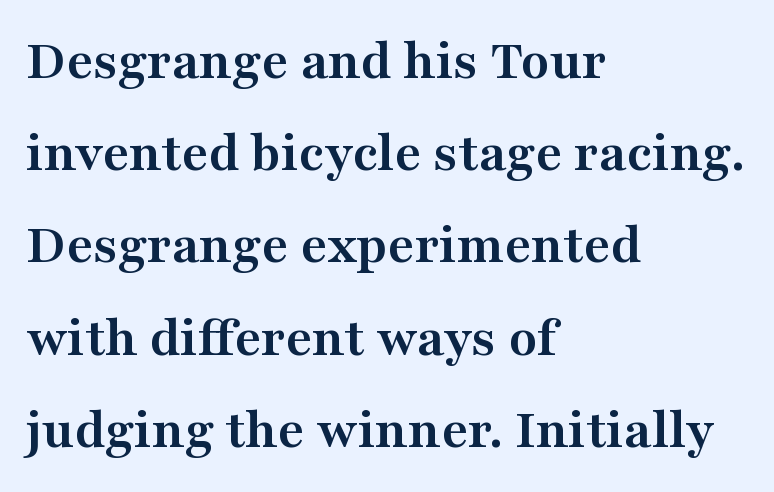
Q: Is the text bold? A: Yes.
Q: Is the text italic (slanted)? A: No, it is upright.
Q: Is the typeface a serif or a sans-serif typeface? A: Serif.
Q: Is the text underlined? A: No.
Q: How is the paragraph aligned? A: Left-aligned.
Q: Is the spacing between letters normal or unusually wide? A: Normal.
Q: Is the spacing between lines tight, normal or loose? A: Normal.
Q: Width (condensed, normal, or wide)? A: Wide.
Q: Stroke contrast? A: Medium.
Q: x-height? A: Medium.
Q: Monospaced? A: No.
